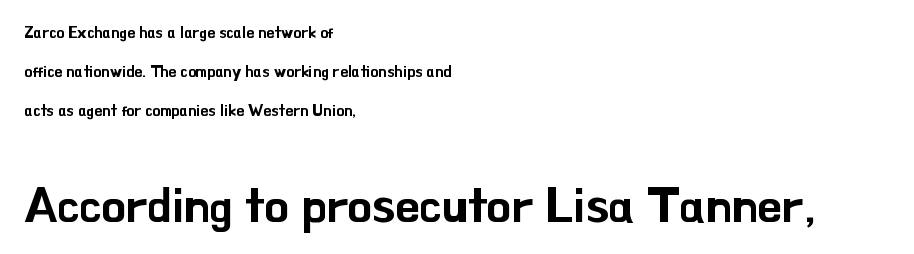
The image shows 49 px sans-serif type, upright; set left-aligned, loose line spacing (2.43x), normal letter spacing, not underlined; the second (bottom) block is 3.06x larger; low stroke contrast and a small x-height.
